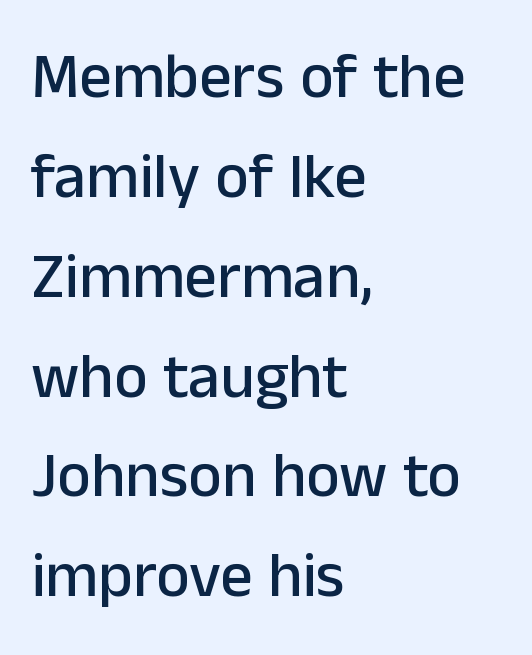
{"serif": "no", "italic": "no", "width": "normal", "stroke_contrast": "low", "x_height": "medium", "monospaced": "no", "underline": "no", "align": "left", "line_spacing": "normal", "line_spacing_ratio": 1.56, "letter_spacing": "normal", "letter_spacing_em": 0.0, "glyph_px": 64}
